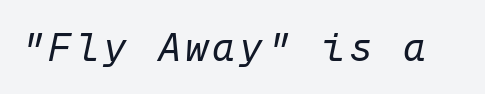
Is the type heavy? It reads as light-to-regular instead. Words float on clear page, feet unadorned. The rendering uses typewriter-style spacing with identical character cells. An italicized treatment has been applied to the whole sample.
